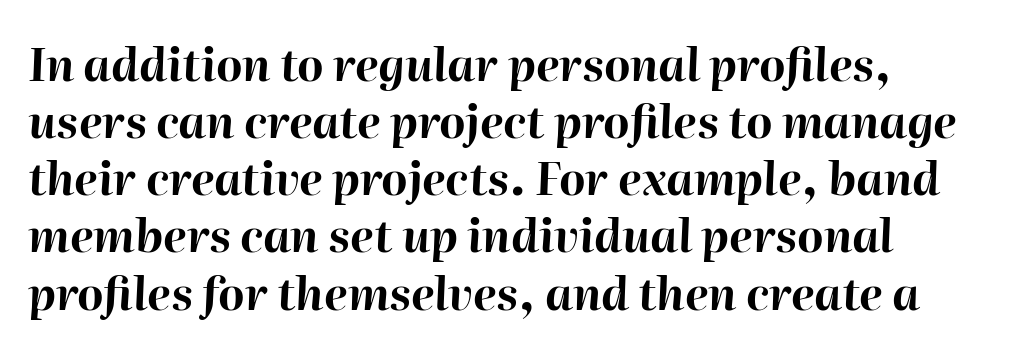
If you drew a ruler down the left edge, every line would touch it. Spacing verdict: proportional, widths tailored to each character. Horizontal bands of white between lines are of average thickness. This sample uses an oblique cut, with every glyph tilted off the vertical. The area under the type is left untouched.
